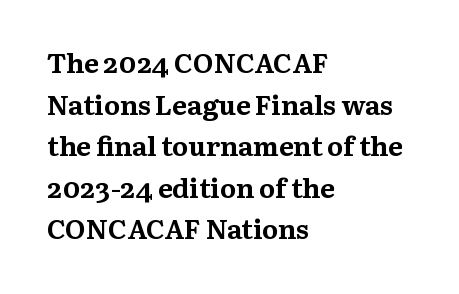
Q: Is the text bold? A: Yes.
Q: Is the text italic (slanted)? A: No, it is upright.
Q: Is the text underlined? A: No.
Q: How is the paragraph aligned? A: Left-aligned.
Q: Is the spacing between letters normal or unusually wide? A: Normal.
Q: Is the spacing between lines tight, normal or loose? A: Normal.
